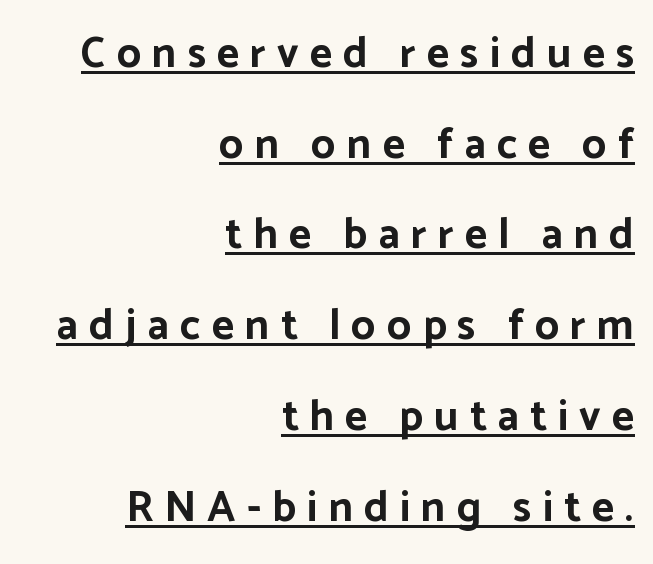
No italicization has been applied; the sample stays upright. Vertical spacing — loose. One-word summary of the alignment: right. Note the varied advance widths — an 'i' is clearly narrower than an 'm'. Notice how thick the strokes are: this is what a full bold looks like.
